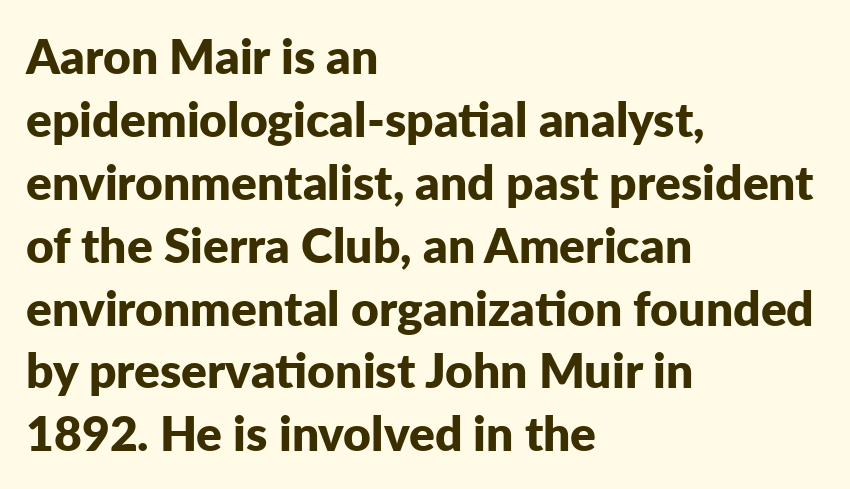
Glance below the letters and you will spot only blank space. Is the block centered? No — it sits flush against the left margin. Short note: letters normally spaced. Each letter keeps its own natural width here, so spacing adapts to shape.
